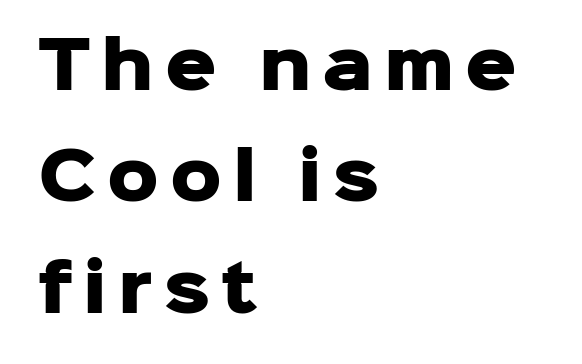
Spacing verdict: proportional, widths tailored to each character. Each glyph is drawn with heavy, bold strokes. Only glyphs here, with clear space below each row. You can tell from the bare stems that sans-serif type was used.
